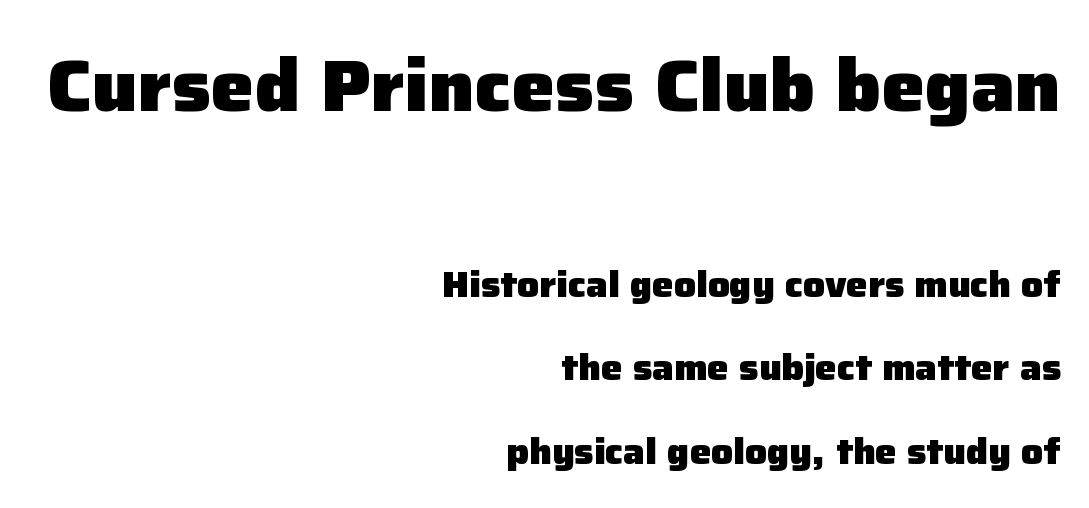
{"serif": "no", "italic": "no", "bold": "yes", "weight": "heavy", "width": "normal", "stroke_contrast": "low", "x_height": "medium", "monospaced": "no", "underline": "no", "align": "right", "line_spacing": "loose", "line_spacing_ratio": 2.32, "letter_spacing": "normal", "letter_spacing_em": 0.0, "larger_block": "first", "size_ratio": 2.03, "glyph_px": 73}
